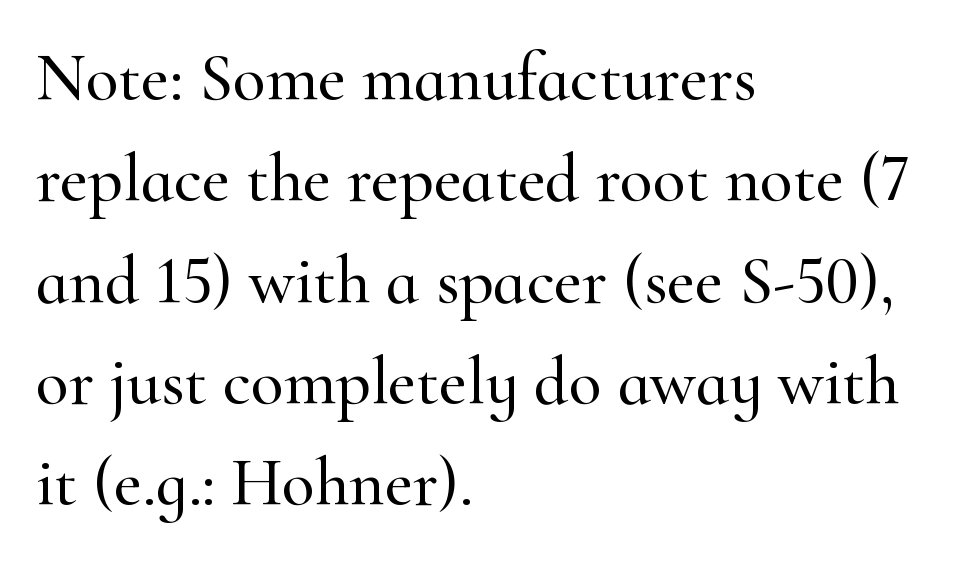
{"serif": "yes", "italic": "no", "width": "normal", "stroke_contrast": "high", "x_height": "small", "monospaced": "no", "underline": "no", "align": "left", "line_spacing": "normal", "line_spacing_ratio": 1.49, "letter_spacing": "normal", "letter_spacing_em": 0.0, "glyph_px": 68}
